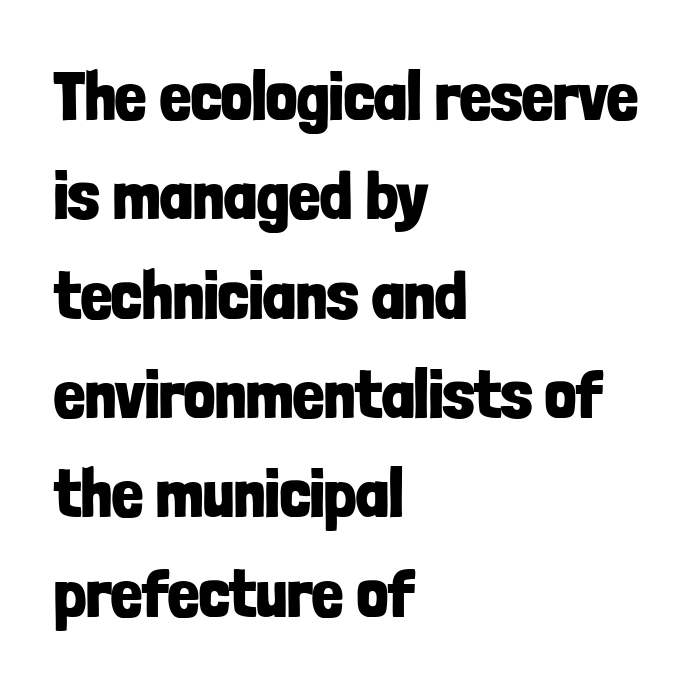
Q: Is the text bold? A: Yes.
Q: Is the text italic (slanted)? A: No, it is upright.
Q: Is the typeface a serif or a sans-serif typeface? A: Sans-serif.
Q: Is the text underlined? A: No.
Q: How is the paragraph aligned? A: Left-aligned.
Q: Is the spacing between letters normal or unusually wide? A: Normal.
Q: Is the spacing between lines tight, normal or loose? A: Normal.
Q: Width (condensed, normal, or wide)? A: Condensed.
Q: Stroke contrast? A: Low.
Q: x-height? A: Medium.
Q: Monospaced? A: No.
